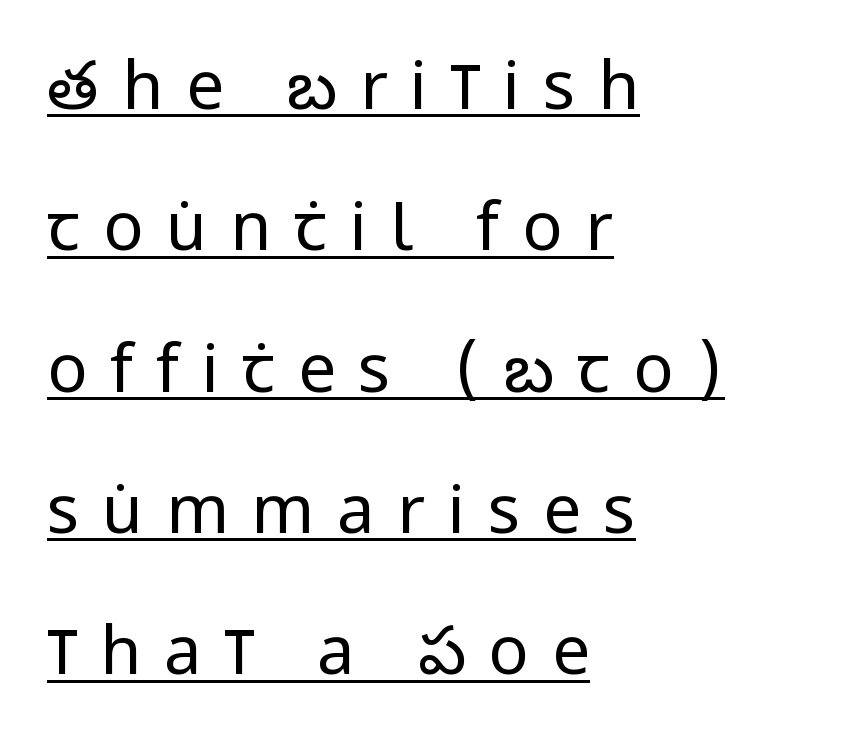
The image shows 67 px regular-weight, condensed sans-serif type, upright; set left-aligned, loose line spacing (2.11x), unusually wide letter spacing (+0.34 em), underlined; low stroke contrast and a large x-height.
